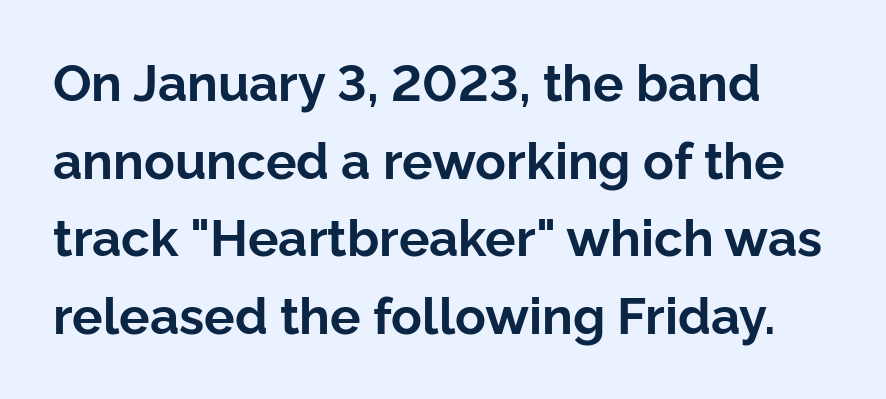
{"serif": "no", "italic": "no", "bold": "yes", "weight": "bold", "width": "normal", "stroke_contrast": "low", "x_height": "medium", "monospaced": "no", "underline": "no", "line_spacing": "normal", "line_spacing_ratio": 1.52, "letter_spacing": "normal", "letter_spacing_em": 0.0, "glyph_px": 51}
